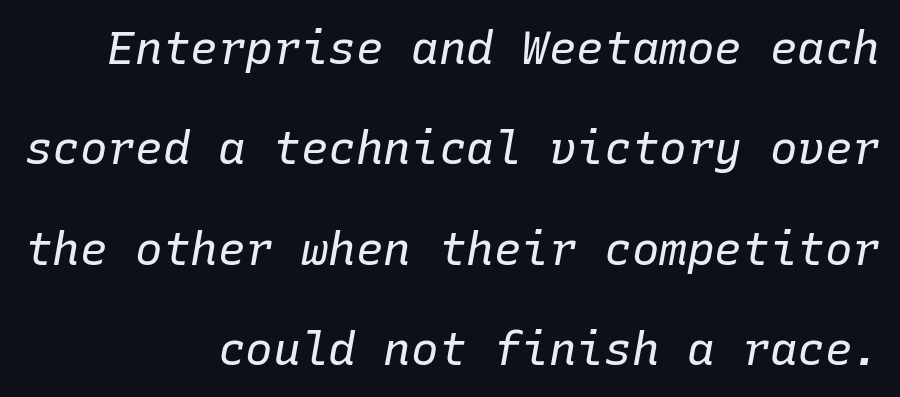
Successive baselines arrive slowly, with a big drop between each. Beneath every word, the page is bare. Letter spacing: default. The face used here is monospaced, like something from a code editor.
